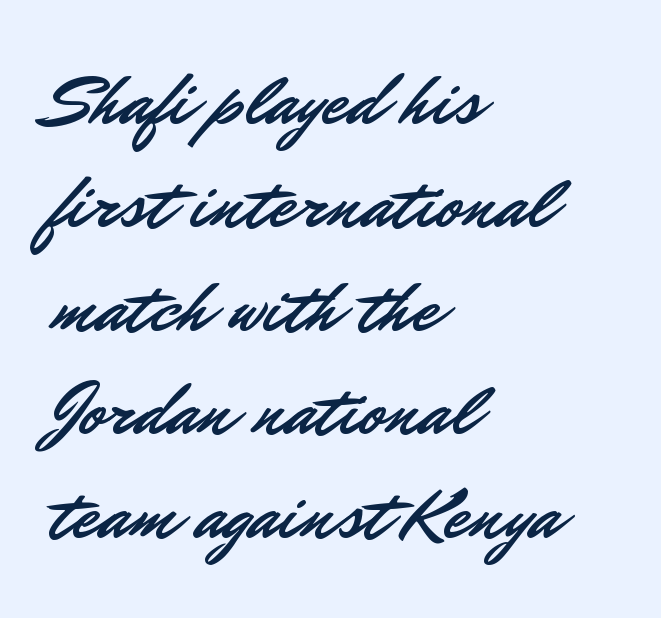
The image shows 75 px sans-serif type; set left-aligned, normal line spacing (1.38x), normal letter spacing, not underlined; low stroke contrast and a small x-height.
